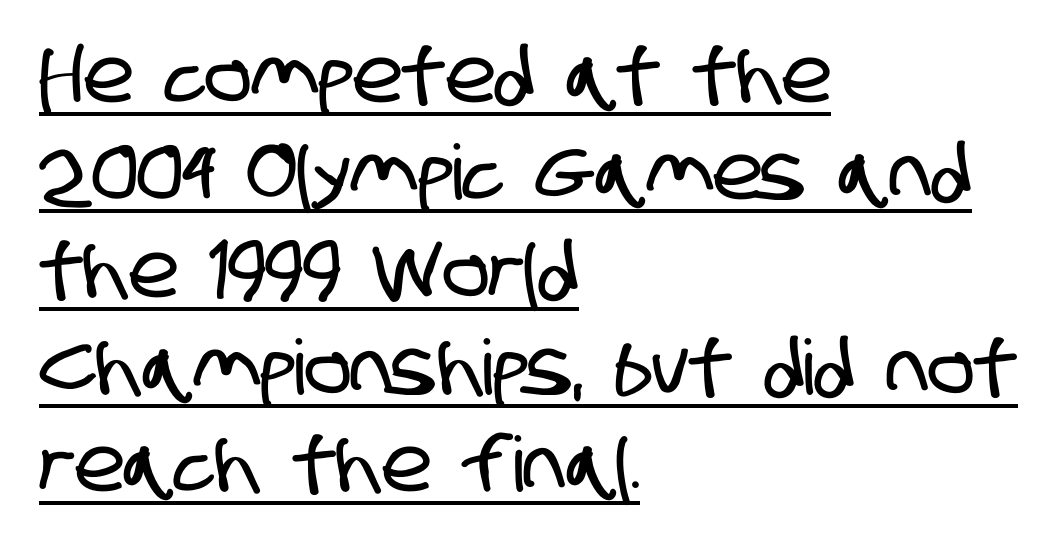
{"serif": "no", "width": "condensed", "stroke_contrast": "low", "x_height": "large", "monospaced": "no", "underline": "yes", "align": "left", "line_spacing": "normal", "line_spacing_ratio": 1.28, "letter_spacing": "normal", "letter_spacing_em": 0.0, "glyph_px": 76}
